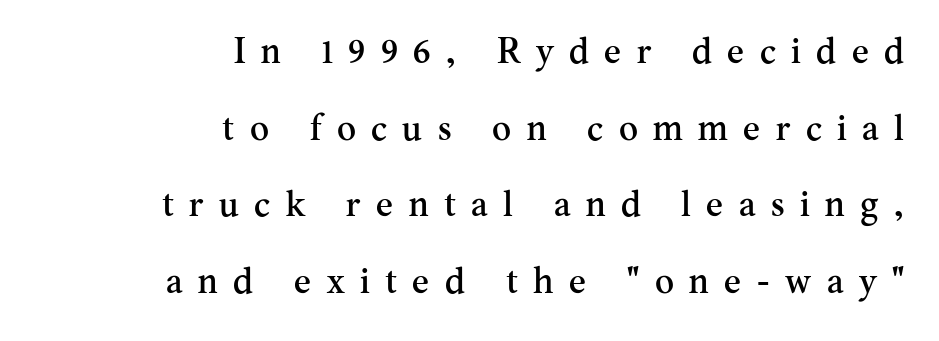
{"serif": "yes", "italic": "no", "width": "normal", "stroke_contrast": "medium", "x_height": "small", "monospaced": "no", "underline": "no", "align": "right", "line_spacing": "loose", "line_spacing_ratio": 2.13, "letter_spacing": "wide", "letter_spacing_em": 0.43, "glyph_px": 36}
